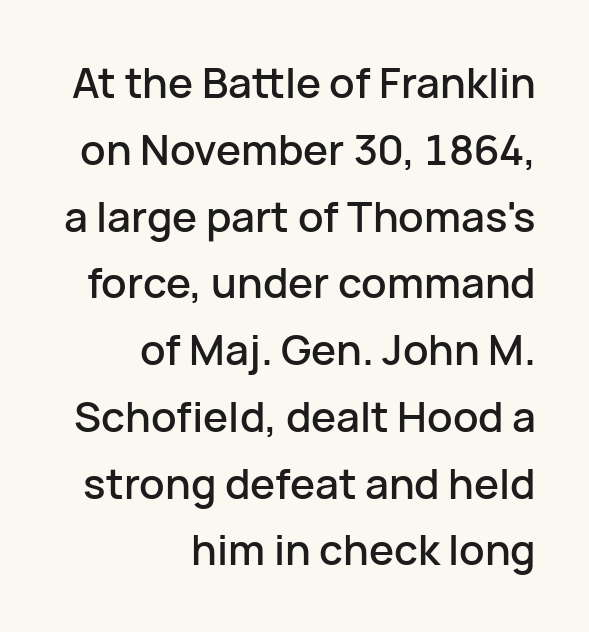
Q: Is the text italic (slanted)? A: No, it is upright.
Q: Is the typeface a serif or a sans-serif typeface? A: Sans-serif.
Q: Is the text underlined? A: No.
Q: How is the paragraph aligned? A: Right-aligned.
Q: Is the spacing between letters normal or unusually wide? A: Normal.
Q: Is the spacing between lines tight, normal or loose? A: Normal.
Q: Width (condensed, normal, or wide)? A: Normal.
Q: Stroke contrast? A: Low.
Q: x-height? A: Medium.
Q: Monospaced? A: No.
